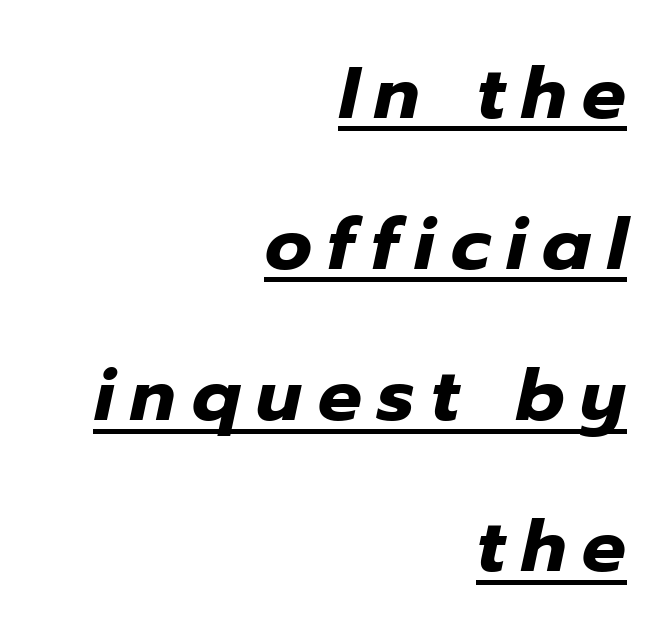
The image shows 73 px heavy type, italic (leaning right); set right-aligned, loose line spacing (2.07x), unusually wide letter spacing (+0.22 em), underlined; low stroke contrast and a medium x-height.
